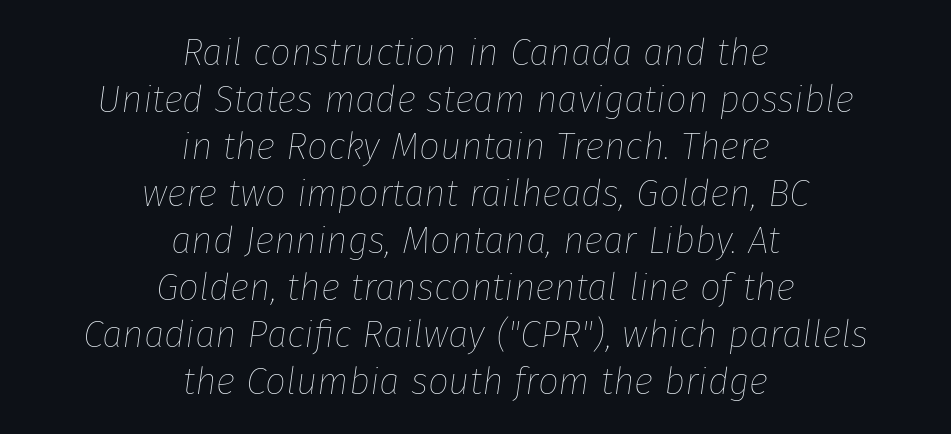
Style check: oblique. Unbolded letterforms with no extra heft. A clean baseline with only descenders dipping below it. Each letter keeps its own natural width here, so spacing adapts to shape. Vertically, the passage feels balanced, rows spaced as you'd expect. Typeset on center — no edge is straight.
